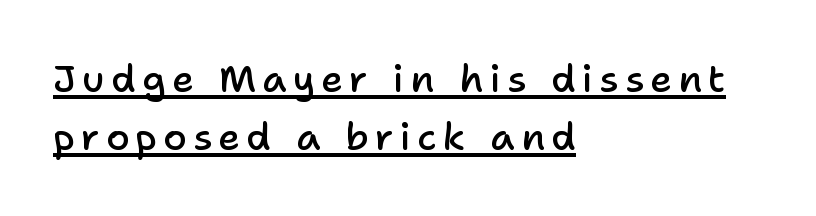
Looks like regular typesetting: each glyph gets only the width it needs. The rendered words wear a rule along their underside. Posture: vertical. The passage is arranged the way most books set body copy — flush left.
